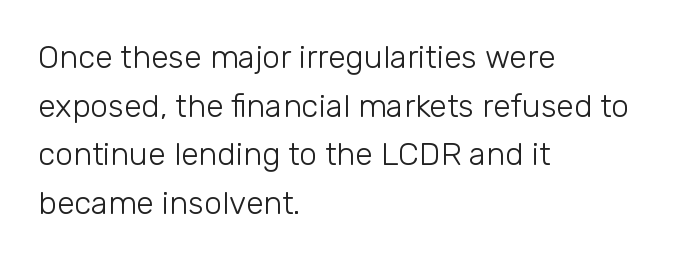
{"serif": "no", "italic": "no", "bold": "no", "weight": "light", "width": "normal", "stroke_contrast": "low", "x_height": "medium", "monospaced": "no", "underline": "no", "align": "left", "line_spacing": "normal", "line_spacing_ratio": 1.52, "letter_spacing": "normal", "letter_spacing_em": 0.0, "glyph_px": 32}
